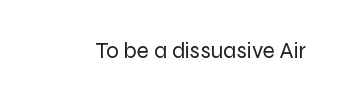
The image shows 23 px text type, upright; set normal letter spacing, not underlined.
